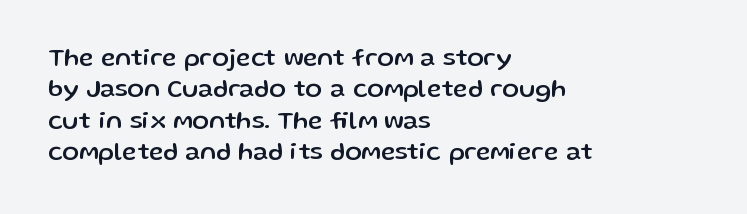
The image shows 25 px text type, upright; set left-aligned, normal line spacing (1.26x), normal letter spacing, not underlined.
